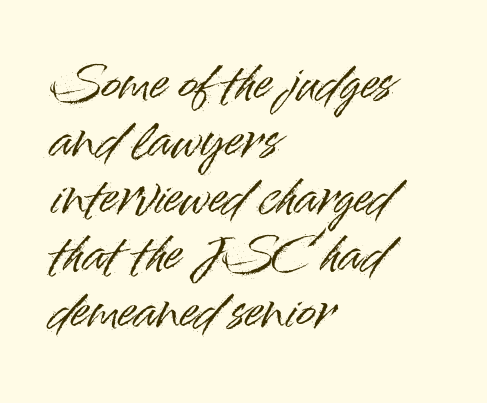
This rendering features lettering with no underline. Spacing verdict: proportional, widths tailored to each character. You could call the tracking neutral — neither tight nor loose. All the whitespace from short lines collects on the right. A sans-serif font was chosen for this passage.
